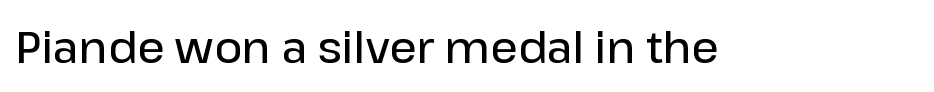
The image shows 43 px semibold sans-serif type, upright; set normal letter spacing, not underlined; low stroke contrast and a medium x-height.
